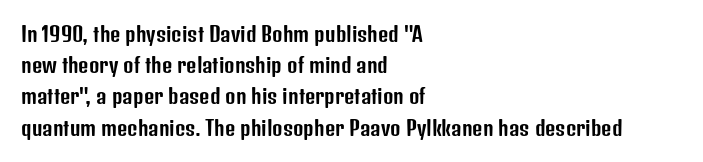
The image shows 20 px text type, upright; set left-aligned, normal line spacing (1.56x), normal letter spacing, not underlined.
